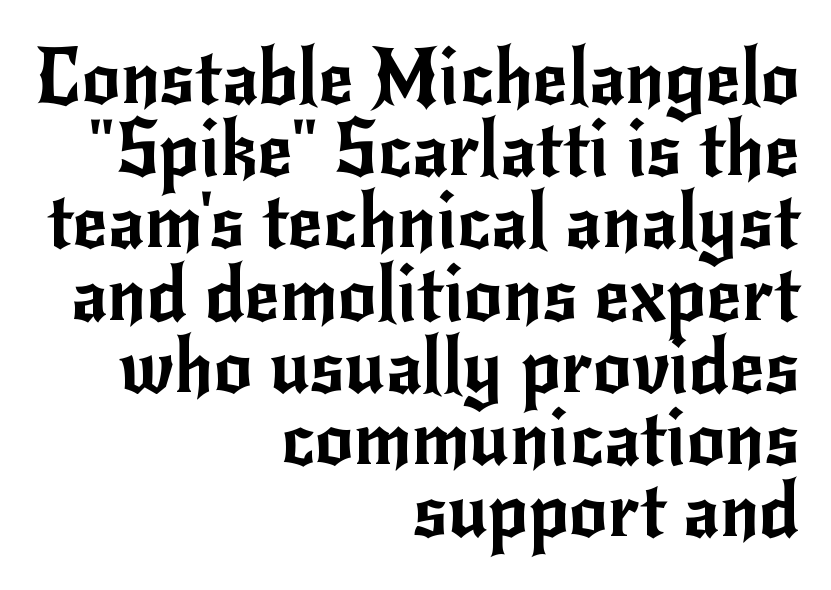
The image shows 76 px sans-serif type, upright; set right-aligned, tight line spacing (0.95x), normal letter spacing, not underlined; low stroke contrast and a small x-height.
